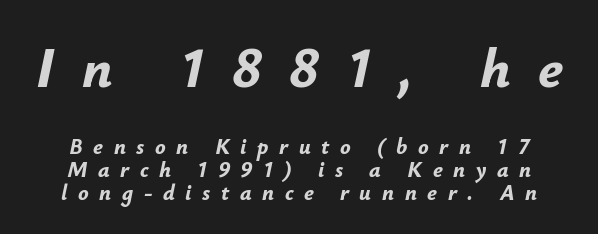
{"italic": "yes", "lean": "right", "slant_degrees": 12, "bold": "yes", "weight": "bold", "width": "normal", "stroke_contrast": "low", "x_height": "small", "monospaced": "no", "underline": "no", "line_spacing": "tight", "line_spacing_ratio": 1.04, "letter_spacing": "wide", "letter_spacing_em": 0.48, "larger_block": "first", "size_ratio": 2.55, "glyph_px": 56}
